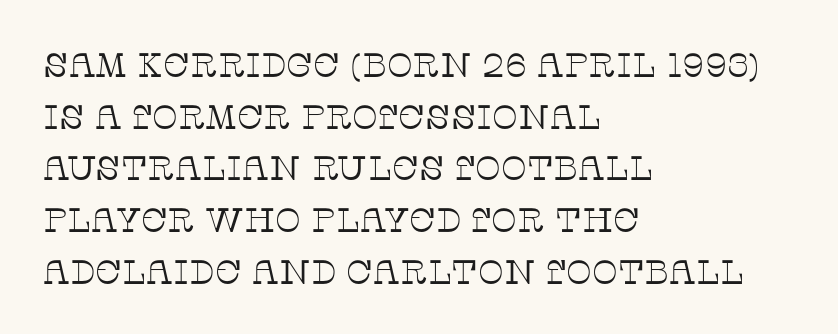
This rendering leaves character spacing at its baseline value. Stroke terminals: seriffed. Proportional: the letters do not fall into vertical columns. You can tell it's not italic because the verticals are truly vertical. Summary of weight: not heavy and not bold. Interline gaps are of average width in this sample.
